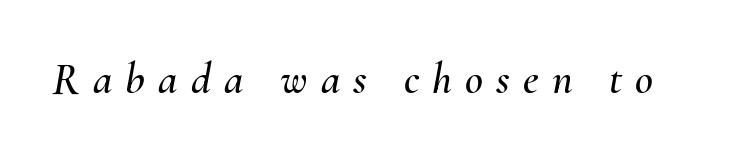
The image shows 44 px text type, italic (leaning right); set unusually wide letter spacing (+0.3 em), not underlined; medium stroke contrast and a small x-height.
